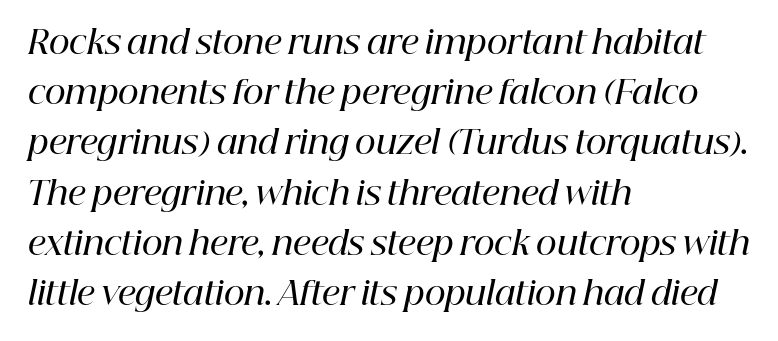
{"serif": "yes", "italic": "yes", "lean": "right", "slant_degrees": 12, "bold": "semi", "weight": "semibold", "width": "normal", "stroke_contrast": "high", "x_height": "medium", "monospaced": "no", "underline": "no", "align": "left", "line_spacing": "normal", "line_spacing_ratio": 1.57, "letter_spacing": "normal", "letter_spacing_em": 0.0, "glyph_px": 32}
